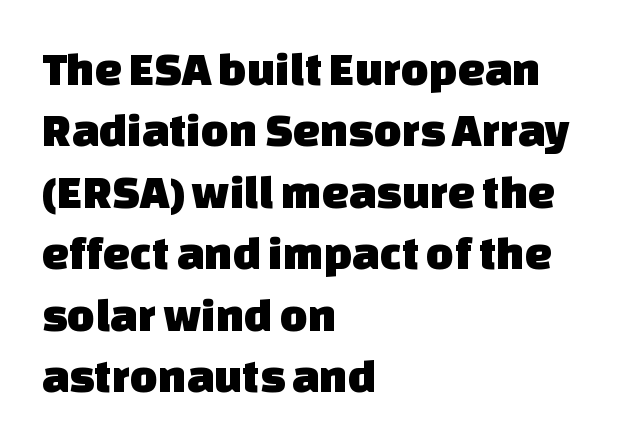
Q: Is the typeface a serif or a sans-serif typeface? A: Sans-serif.
Q: Is the text underlined? A: No.
Q: How is the paragraph aligned? A: Left-aligned.
Q: Is the spacing between letters normal or unusually wide? A: Normal.
Q: Is the spacing between lines tight, normal or loose? A: Normal.
Q: Width (condensed, normal, or wide)? A: Normal.
Q: Stroke contrast? A: Low.
Q: x-height? A: Large.
Q: Monospaced? A: No.
